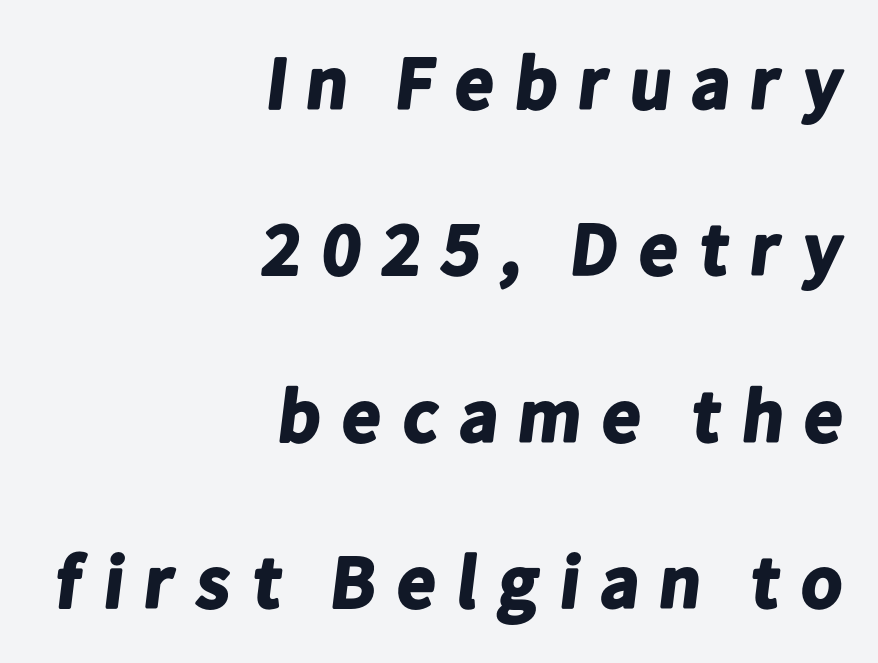
{"serif": "no", "bold": "yes", "weight": "bold", "width": "normal", "stroke_contrast": "low", "x_height": "medium", "monospaced": "no", "underline": "no", "align": "right", "line_spacing": "loose", "line_spacing_ratio": 2.22, "letter_spacing": "wide", "letter_spacing_em": 0.21, "glyph_px": 75}
